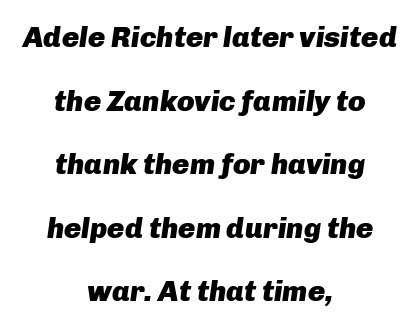
Stroke thickness is high; the sample reads as a true bold. The designer dialed line spacing up above the default. Short and long lines alike share a common midpoint. When letters slant like this, we call the style italic.
